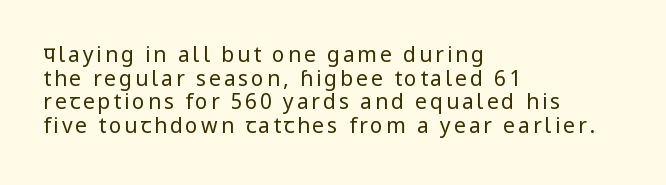
These glyphs show unthickened strokes, regular width or finer. Unlike italic type, these characters show no tilt at all. Is there much room between lines? No — they nearly touch. Descenders are the only things crossing below the line. This sample is left-justified, so line endings fall wherever the words run out.
